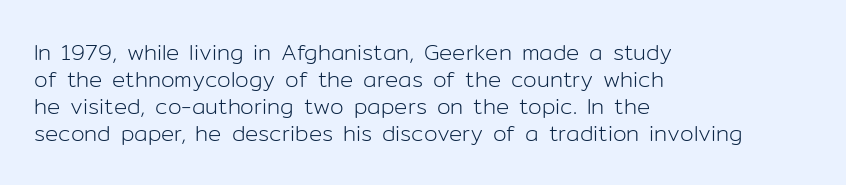
Q: Is the text bold? A: No.
Q: Is the text italic (slanted)? A: No, it is upright.
Q: Is the text underlined? A: No.
Q: How is the paragraph aligned? A: Left-aligned.
Q: Is the spacing between letters normal or unusually wide? A: Normal.
